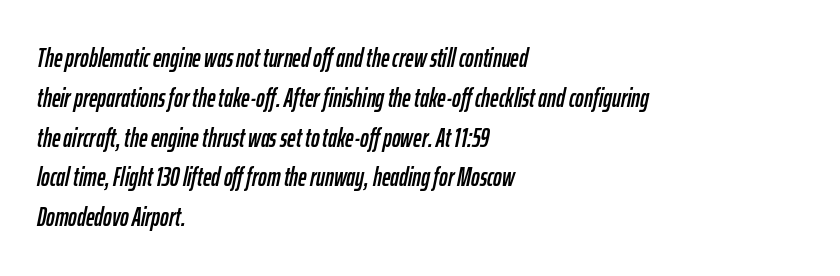
The image shows 26 px text type, italic (leaning right); set left-aligned, normal line spacing (1.53x), normal letter spacing, not underlined.
